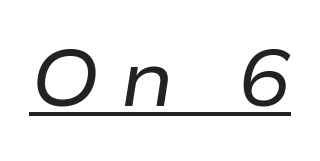
The image shows 78 px regular-weight, wide type, italic (leaning right); set unusually wide letter spacing (+0.25 em), underlined; low stroke contrast and a medium x-height.
